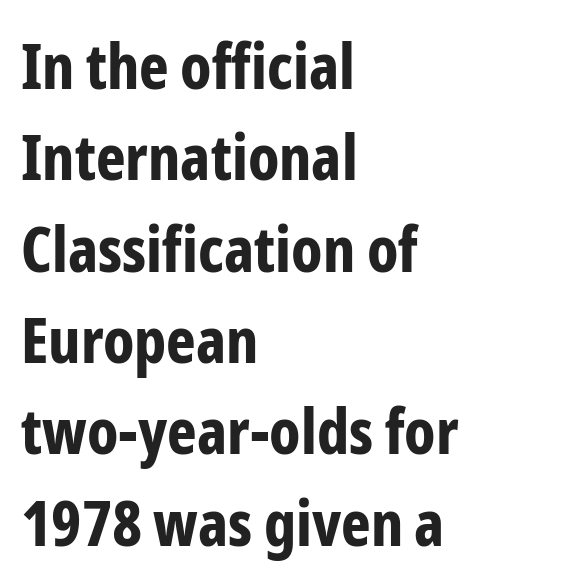
Q: Is the text bold? A: Yes.
Q: Is the text italic (slanted)? A: No, it is upright.
Q: Is the typeface a serif or a sans-serif typeface? A: Sans-serif.
Q: Is the text underlined? A: No.
Q: How is the paragraph aligned? A: Left-aligned.
Q: Is the spacing between letters normal or unusually wide? A: Normal.
Q: Is the spacing between lines tight, normal or loose? A: Normal.
Q: Width (condensed, normal, or wide)? A: Condensed.
Q: Stroke contrast? A: Low.
Q: x-height? A: Medium.
Q: Monospaced? A: No.
